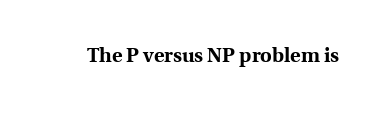
The rendering keeps characters at their native spacing. Underlining? Definitely not there. Nope, not italic — everything's standing straight. Set as a true bold cut, around the 700 mark.
